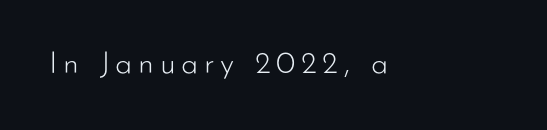
The image shows 31 px light sans-serif type, upright; set not underlined; low stroke contrast and a small x-height.
